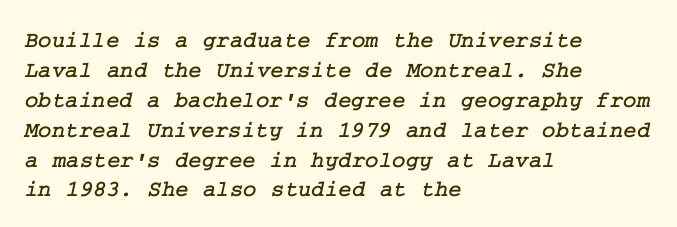
Q: Is the text underlined? A: No.
Q: How is the paragraph aligned? A: Left-aligned.
Q: Is the spacing between letters normal or unusually wide? A: Normal.
Q: Is the spacing between lines tight, normal or loose? A: Normal.
